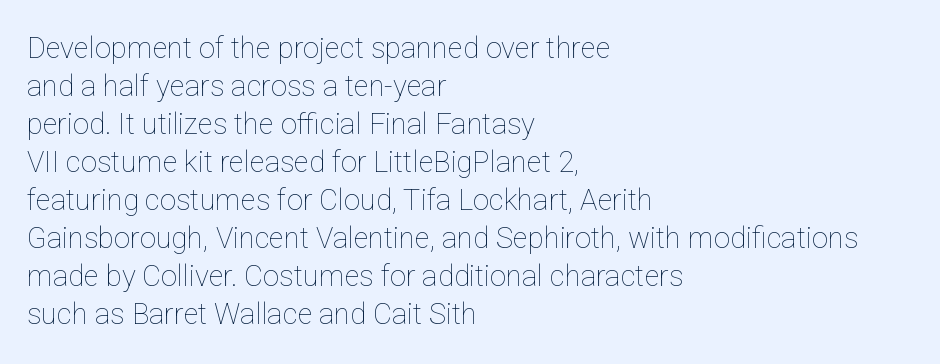
The cut favours lightness, reaching ordinary text weight at its darkest. Whoever set this chose a conventional vertical rhythm. Inter-character spacing is left at the font's built-in metrics. Nobody drew a line under any word here. Italic: no, the glyphs are upright roman.
